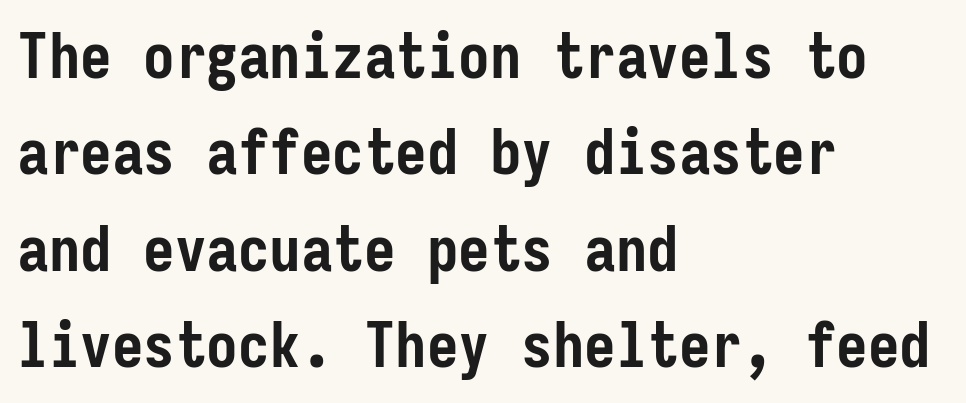
Q: Is the text bold? A: Yes.
Q: Is the text italic (slanted)? A: No, it is upright.
Q: Is the typeface a serif or a sans-serif typeface? A: Sans-serif.
Q: Is the text underlined? A: No.
Q: How is the paragraph aligned? A: Left-aligned.
Q: Is the spacing between letters normal or unusually wide? A: Normal.
Q: Is the spacing between lines tight, normal or loose? A: Normal.
Q: Width (condensed, normal, or wide)? A: Condensed.
Q: Stroke contrast? A: Low.
Q: x-height? A: Medium.
Q: Monospaced? A: Yes.
